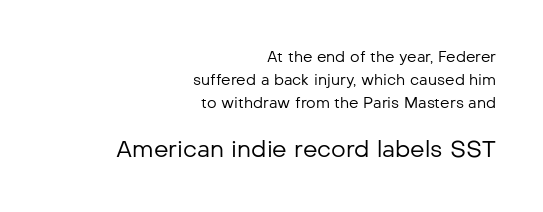
Q: Is the text bold? A: No.
Q: Is the text italic (slanted)? A: No, it is upright.
Q: Is the text underlined? A: No.
Q: How is the paragraph aligned? A: Right-aligned.
Q: Is the spacing between letters normal or unusually wide? A: Normal.
Q: Is the spacing between lines tight, normal or loose? A: Normal.
Q: Which block of text is set in a larger size, the first (top) or the second (bottom)? A: The second (bottom) one.
